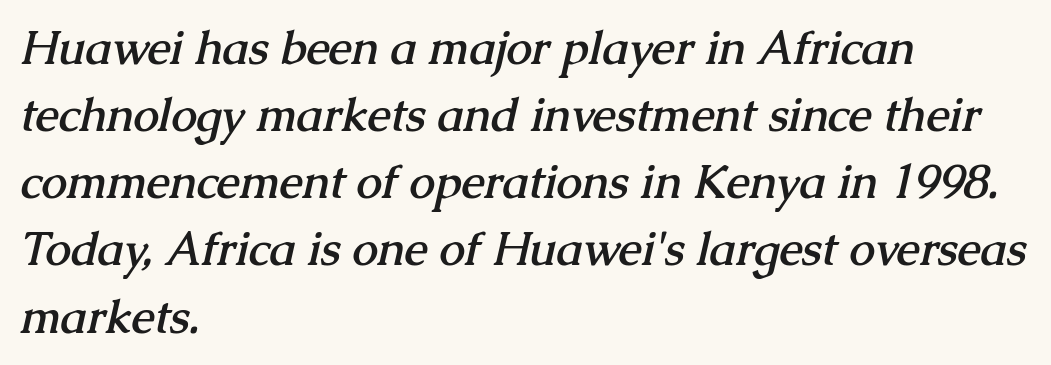
The line texture is even and compact thanks to regular tracking. The lines in this sample share a left origin and differ only in where they stop. The letters carry serifs — small finishing strokes at the ends of their stems. Is the type bold? Yes — the strokes are clearly thick and heavy.
